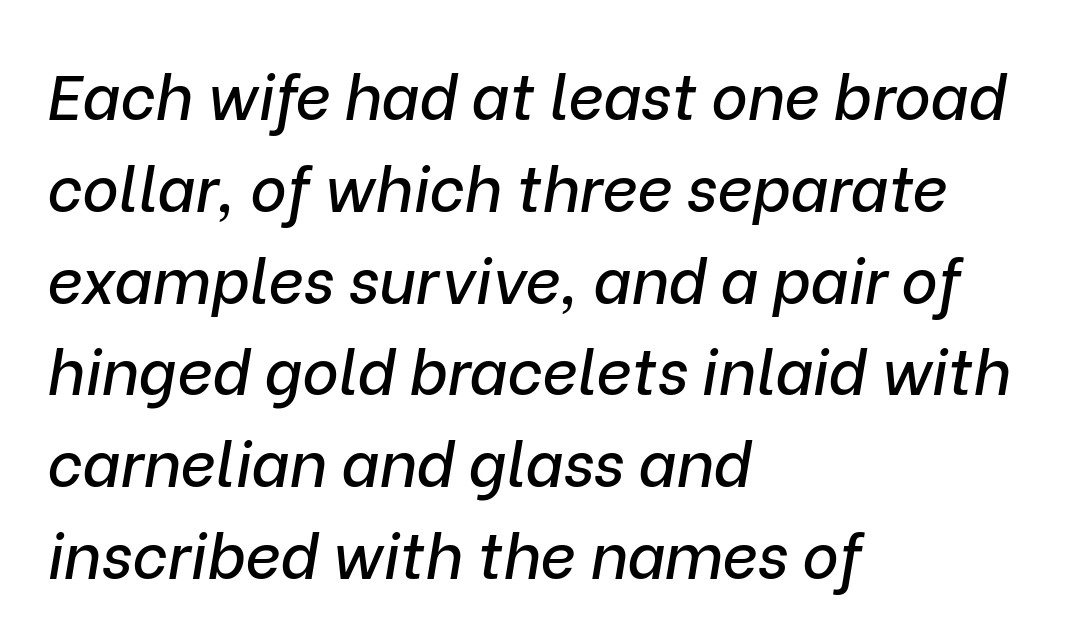
In terms of letterspacing, this is plain default setting. Honestly, there is no underline to notice here at all. Is there much room between lines? A standard amount, neither cramped nor airy. This sample is left-justified, so line endings fall wherever the words run out. The letters are slanted; this is an italic face.
